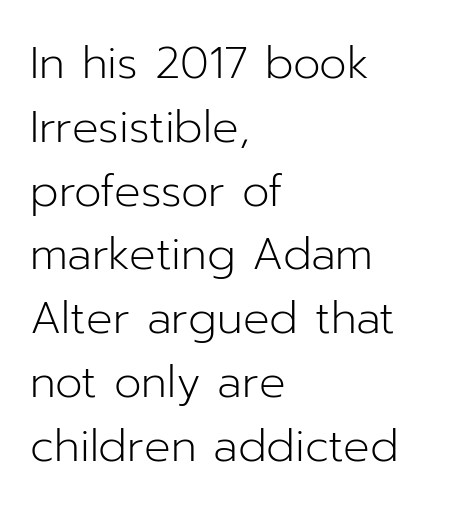
Q: Is the text bold? A: No.
Q: Is the text italic (slanted)? A: No, it is upright.
Q: Is the typeface a serif or a sans-serif typeface? A: Sans-serif.
Q: Is the text underlined? A: No.
Q: How is the paragraph aligned? A: Left-aligned.
Q: Is the spacing between letters normal or unusually wide? A: Normal.
Q: Is the spacing between lines tight, normal or loose? A: Normal.
Q: Width (condensed, normal, or wide)? A: Normal.
Q: Stroke contrast? A: Low.
Q: x-height? A: Medium.
Q: Monospaced? A: No.
